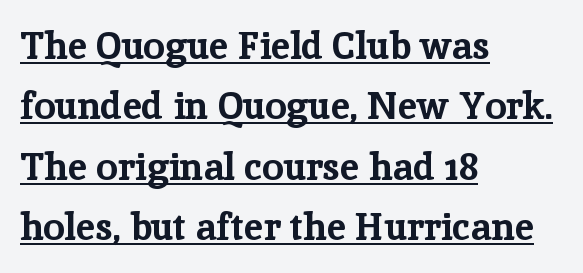
Q: Is the text bold? A: Yes.
Q: Is the text italic (slanted)? A: No, it is upright.
Q: Is the typeface a serif or a sans-serif typeface? A: Serif.
Q: Is the text underlined? A: Yes.
Q: How is the paragraph aligned? A: Left-aligned.
Q: Is the spacing between letters normal or unusually wide? A: Normal.
Q: Is the spacing between lines tight, normal or loose? A: Normal.
Q: Width (condensed, normal, or wide)? A: Normal.
Q: Stroke contrast? A: Low.
Q: x-height? A: Medium.
Q: Monospaced? A: No.
